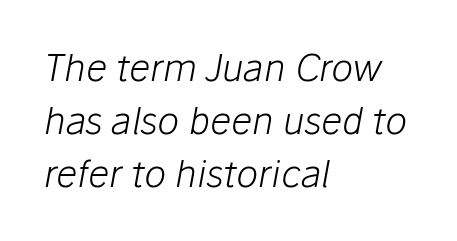
The image shows 37 px light type, italic (leaning right); set left-aligned, normal line spacing (1.43x), normal letter spacing, not underlined; low stroke contrast and a medium x-height.
